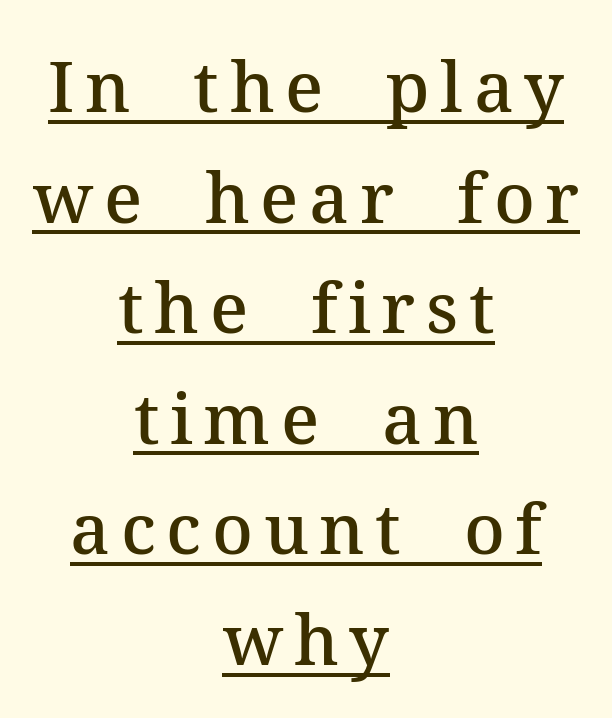
Q: Is the text bold? A: Semi-bold.
Q: Is the text italic (slanted)? A: No, it is upright.
Q: Is the typeface a serif or a sans-serif typeface? A: Serif.
Q: Is the text underlined? A: Yes.
Q: How is the paragraph aligned? A: Centered.
Q: Is the spacing between lines tight, normal or loose? A: Normal.
Q: Width (condensed, normal, or wide)? A: Normal.
Q: Stroke contrast? A: Medium.
Q: x-height? A: Medium.
Q: Monospaced? A: No.
